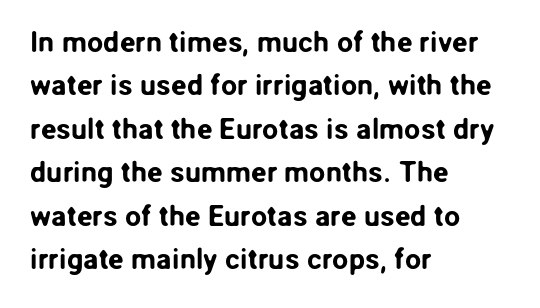
{"serif": "no", "italic": "no", "width": "normal", "stroke_contrast": "low", "x_height": "medium", "monospaced": "no", "underline": "no", "align": "left", "line_spacing": "normal", "line_spacing_ratio": 1.5, "letter_spacing": "normal", "letter_spacing_em": 0.0, "glyph_px": 29}
